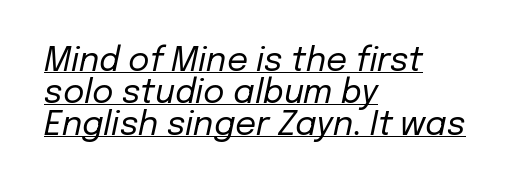
This sample trades vertical openness for compactness between lines. No extra tracking has been applied to these lines. This rendering features underlined lettering. Varying glyph widths throughout — classic text-font behaviour.
